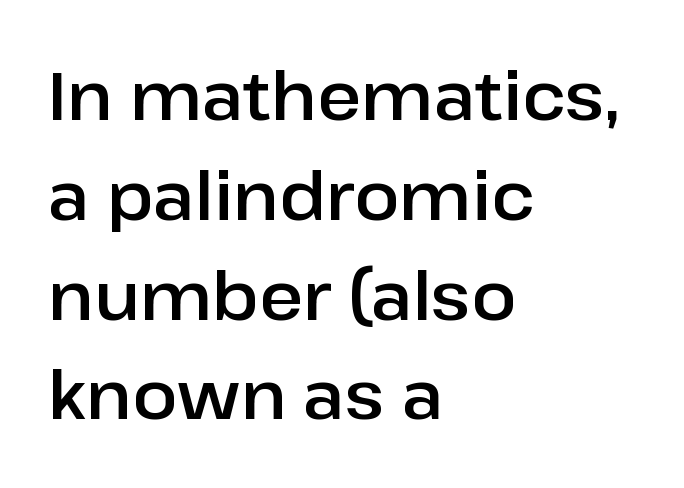
The image shows 67 px sans-serif type, upright; set left-aligned, normal line spacing (1.49x), normal letter spacing, not underlined; low stroke contrast and a medium x-height.
